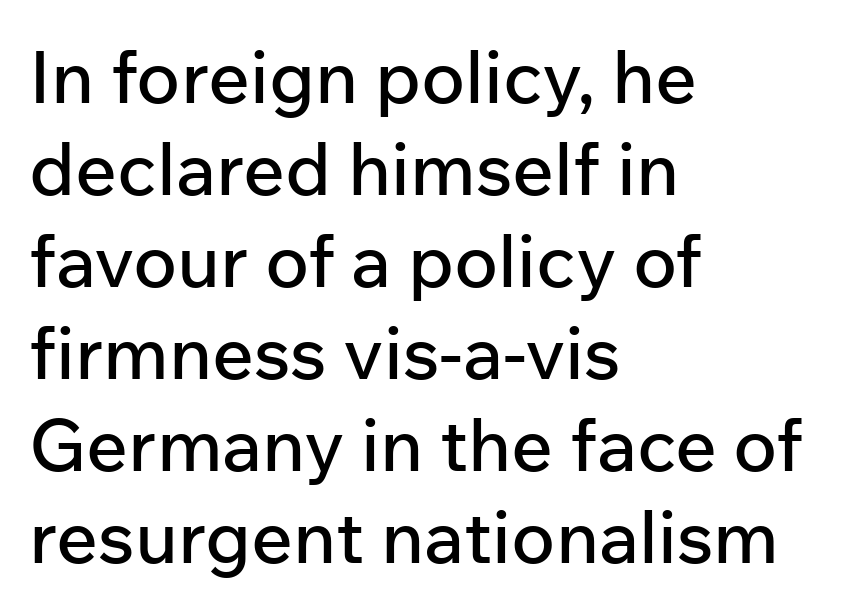
Q: Is the text italic (slanted)? A: No, it is upright.
Q: Is the typeface a serif or a sans-serif typeface? A: Sans-serif.
Q: Is the text underlined? A: No.
Q: How is the paragraph aligned? A: Left-aligned.
Q: Is the spacing between letters normal or unusually wide? A: Normal.
Q: Is the spacing between lines tight, normal or loose? A: Normal.
Q: Width (condensed, normal, or wide)? A: Normal.
Q: Stroke contrast? A: Low.
Q: x-height? A: Medium.
Q: Monospaced? A: No.
